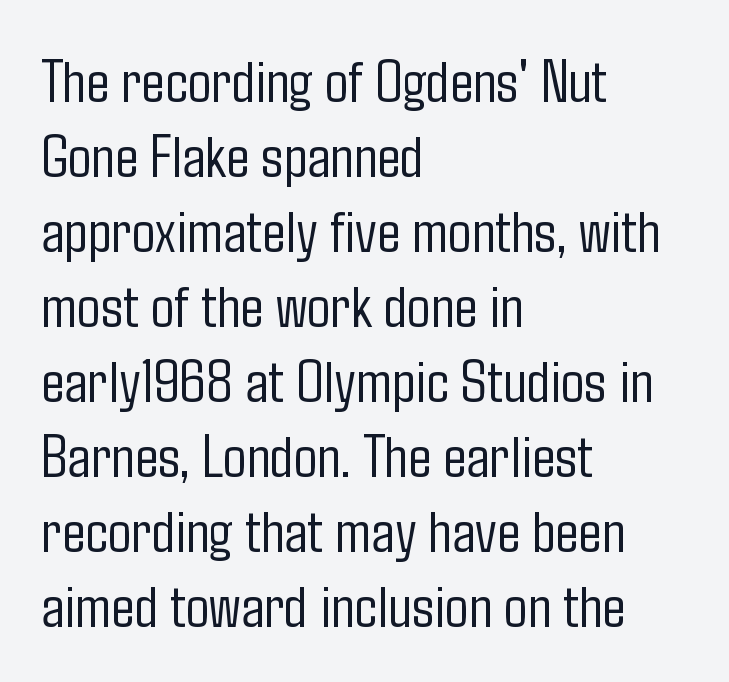
The weight would be labelled regular, book, light, or lighter still. Does the copy run flush right? No — it runs flush left. Does extra space separate the letters? No, they use regular spacing. Only glyphs here, with clear space below each row. Note the varied advance widths — an 'i' is clearly narrower than an 'm'.
